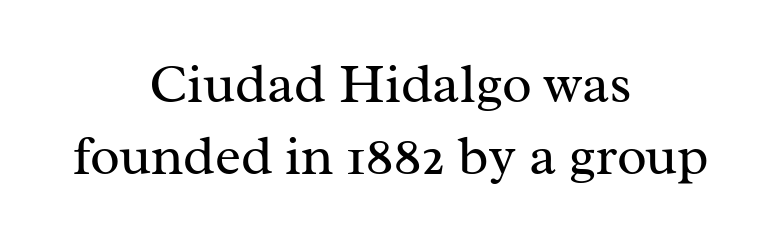
Each line is balanced around a shared central axis. The gaps between neighbouring characters are ordinary and unremarkable. The font's upright variant was chosen for this text. Stroke thickness stays within the range of a standard reading face or lighter.
